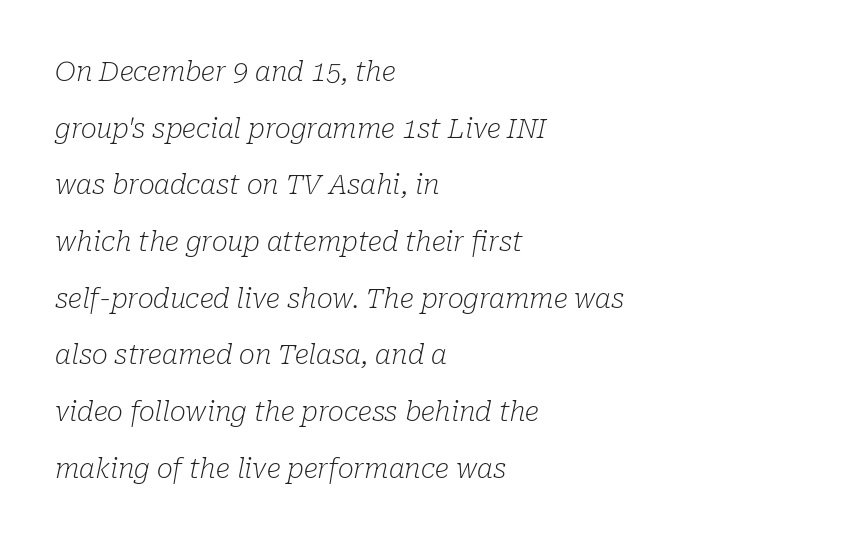
{"italic": "yes", "lean": "right", "slant_degrees": 10, "bold": "no", "underline": "no", "align": "left", "line_spacing": "loose", "line_spacing_ratio": 2.1, "letter_spacing": "normal", "letter_spacing_em": 0.0, "glyph_px": 27}
